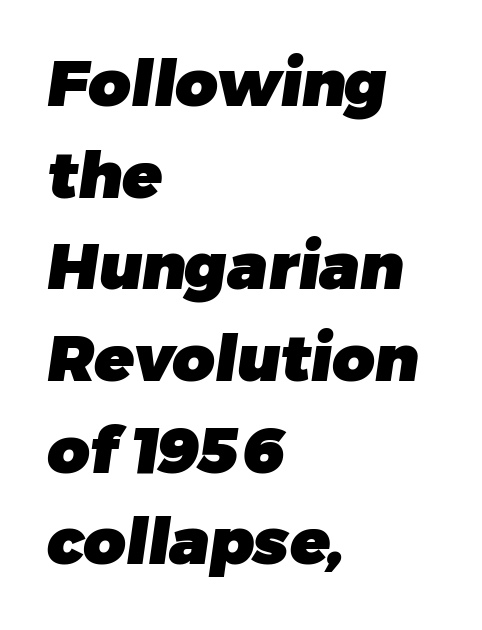
Q: Is the text bold? A: Yes.
Q: Is the typeface a serif or a sans-serif typeface? A: Sans-serif.
Q: Is the text underlined? A: No.
Q: How is the paragraph aligned? A: Left-aligned.
Q: Is the spacing between letters normal or unusually wide? A: Normal.
Q: Is the spacing between lines tight, normal or loose? A: Normal.
Q: Width (condensed, normal, or wide)? A: Normal.
Q: Stroke contrast? A: Low.
Q: x-height? A: Medium.
Q: Monospaced? A: No.
